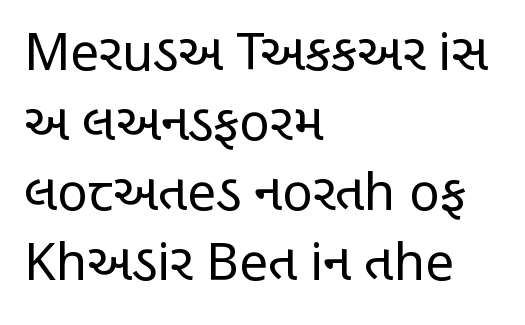
The lettering holds an erect, upright posture throughout. Here the glyphs are tracked normally, forming tight word shapes. Compared with typical paragraphs, the rows here are spaced about the same. Descenders hang freely into open space.
